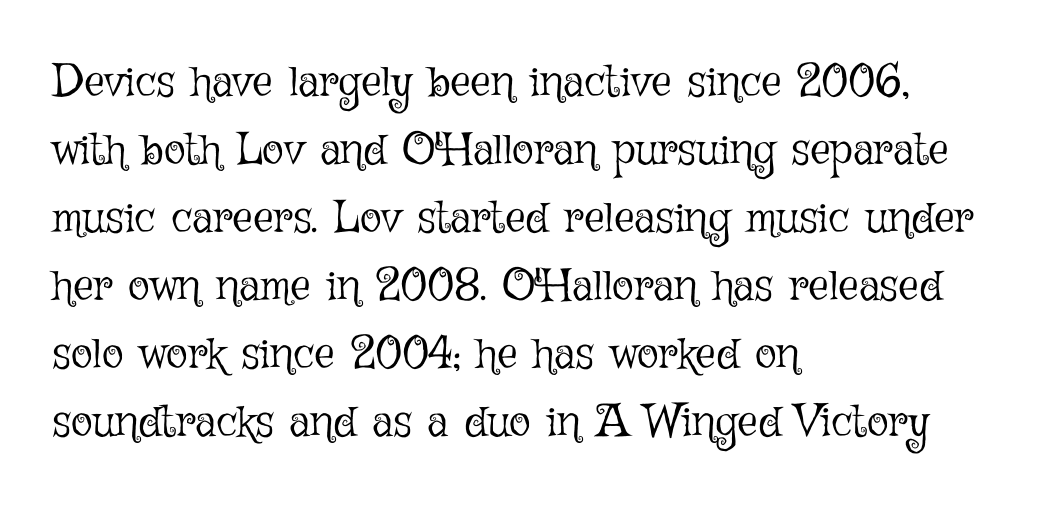
{"italic": "no", "bold": "no", "weight": "light", "width": "normal", "stroke_contrast": "low", "x_height": "medium", "monospaced": "no", "underline": "no", "align": "left", "line_spacing": "normal", "line_spacing_ratio": 1.51, "letter_spacing": "normal", "letter_spacing_em": 0.0, "glyph_px": 45}
